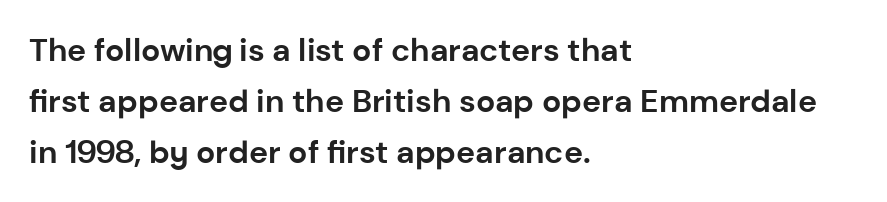
Q: Is the text bold? A: Yes.
Q: Is the text italic (slanted)? A: No, it is upright.
Q: Is the typeface a serif or a sans-serif typeface? A: Sans-serif.
Q: Is the text underlined? A: No.
Q: How is the paragraph aligned? A: Left-aligned.
Q: Is the spacing between letters normal or unusually wide? A: Normal.
Q: Is the spacing between lines tight, normal or loose? A: Normal.
Q: Width (condensed, normal, or wide)? A: Normal.
Q: Stroke contrast? A: Low.
Q: x-height? A: Medium.
Q: Monospaced? A: No.
